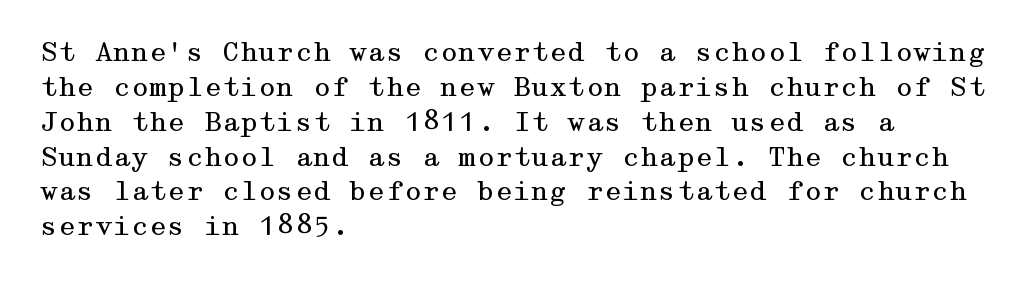
The image shows 26 px text type, upright; set left-aligned, normal line spacing (1.34x), normal letter spacing, not underlined.
